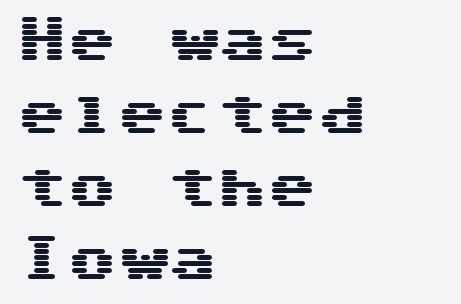
The image shows 50 px wide sans-serif type, upright, monospaced; set left-aligned, normal line spacing (1.46x), normal letter spacing, not underlined; medium stroke contrast and a medium x-height.
